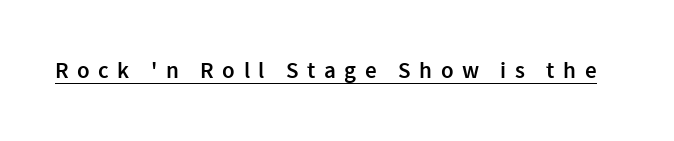
Q: Is the text bold? A: Semi-bold.
Q: Is the text italic (slanted)? A: No, it is upright.
Q: Is the text underlined? A: Yes.
Q: Is the spacing between letters normal or unusually wide? A: Unusually wide.
